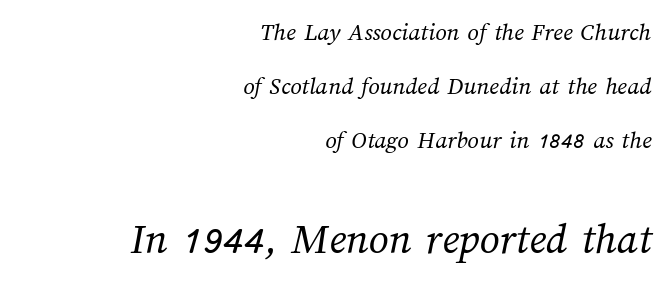
Q: Is the text bold? A: No.
Q: Is the text underlined? A: No.
Q: How is the paragraph aligned? A: Right-aligned.
Q: Is the spacing between letters normal or unusually wide? A: Normal.
Q: Is the spacing between lines tight, normal or loose? A: Loose.
Q: Which block of text is set in a larger size, the first (top) or the second (bottom)? A: The second (bottom) one.
Q: Width (condensed, normal, or wide)? A: Normal.
Q: Stroke contrast? A: Medium.
Q: x-height? A: Medium.
Q: Monospaced? A: No.
